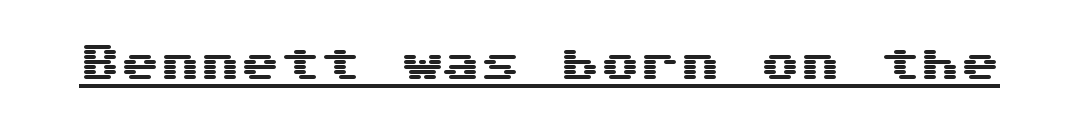
The image shows 40 px wide sans-serif type, upright; set normal letter spacing, underlined; medium stroke contrast and a medium x-height.
